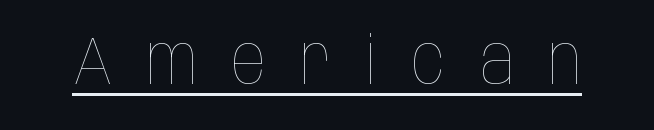
Q: Is the text bold? A: No.
Q: Is the text italic (slanted)? A: No, it is upright.
Q: Is the text underlined? A: Yes.
Q: Is the spacing between letters normal or unusually wide? A: Unusually wide.
Q: Width (condensed, normal, or wide)? A: Condensed.
Q: Stroke contrast? A: Low.
Q: x-height? A: Large.
Q: Monospaced? A: No.
